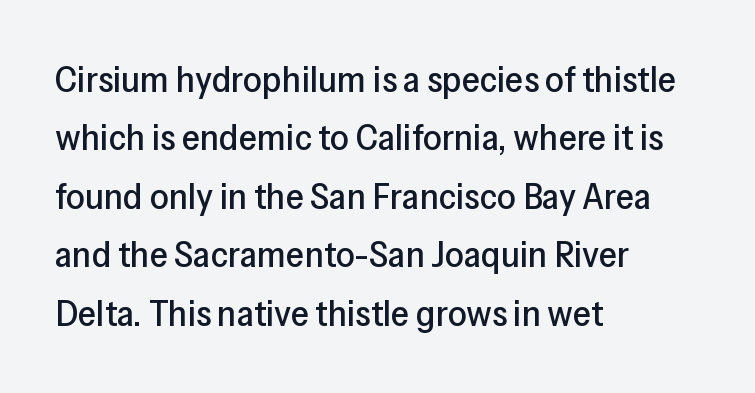
Q: Is the text italic (slanted)? A: No, it is upright.
Q: Is the typeface a serif or a sans-serif typeface? A: Sans-serif.
Q: Is the text underlined? A: No.
Q: How is the paragraph aligned? A: Left-aligned.
Q: Is the spacing between letters normal or unusually wide? A: Normal.
Q: Is the spacing between lines tight, normal or loose? A: Normal.
Q: Width (condensed, normal, or wide)? A: Normal.
Q: Stroke contrast? A: Low.
Q: x-height? A: Medium.
Q: Monospaced? A: No.
